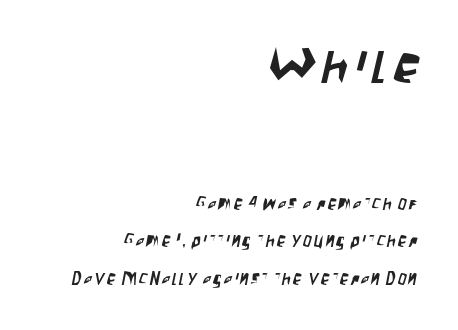
The image shows 51 px condensed sans-serif type; set right-aligned, loose line spacing (2.2x), not underlined; the first (top) block is 3.0x larger; low stroke contrast and a large x-height.
